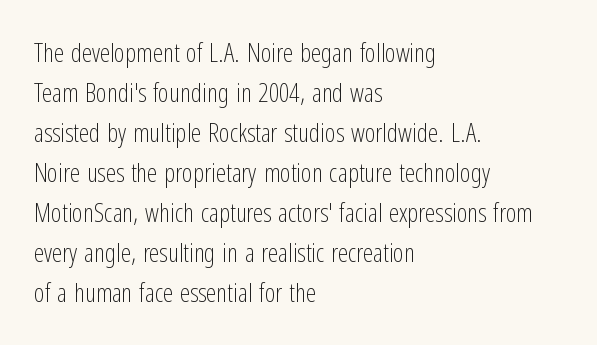
Q: Is the text bold? A: No.
Q: Is the text italic (slanted)? A: No, it is upright.
Q: Is the text underlined? A: No.
Q: How is the paragraph aligned? A: Left-aligned.
Q: Is the spacing between letters normal or unusually wide? A: Normal.
Q: Is the spacing between lines tight, normal or loose? A: Normal.
